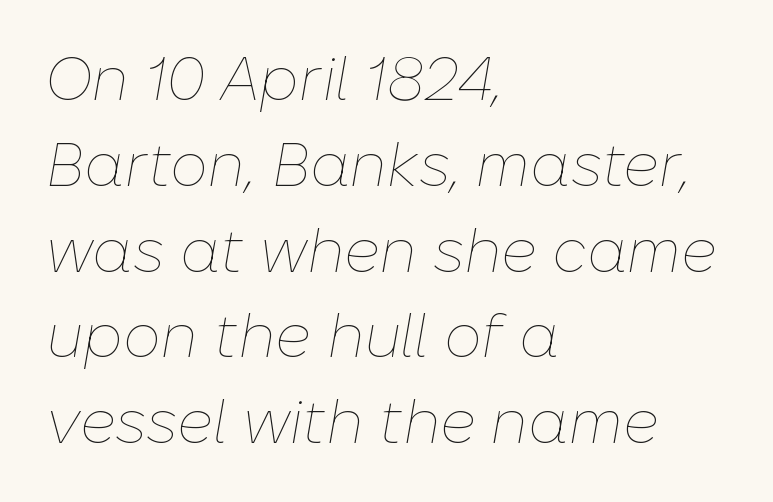
{"italic": "yes", "lean": "right", "slant_degrees": 10, "bold": "no", "weight": "thin", "width": "normal", "stroke_contrast": "low", "x_height": "medium", "monospaced": "no", "underline": "no", "align": "left", "line_spacing": "normal", "line_spacing_ratio": 1.43, "letter_spacing": "normal", "letter_spacing_em": 0.0, "glyph_px": 60}
